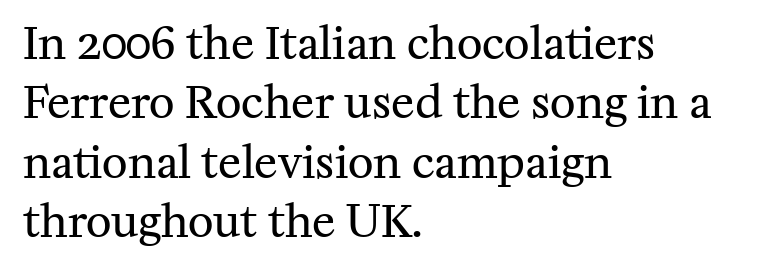
The image shows 44 px regular-weight serif type, upright; set left-aligned, normal line spacing (1.35x), normal letter spacing, not underlined; medium stroke contrast and a medium x-height.
